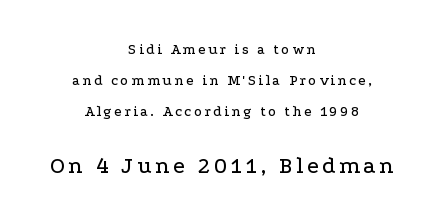
Q: Is the text italic (slanted)? A: No, it is upright.
Q: Is the text underlined? A: No.
Q: How is the paragraph aligned? A: Centered.
Q: Is the spacing between lines tight, normal or loose? A: Loose.
Q: Which block of text is set in a larger size, the first (top) or the second (bottom)? A: The second (bottom) one.
